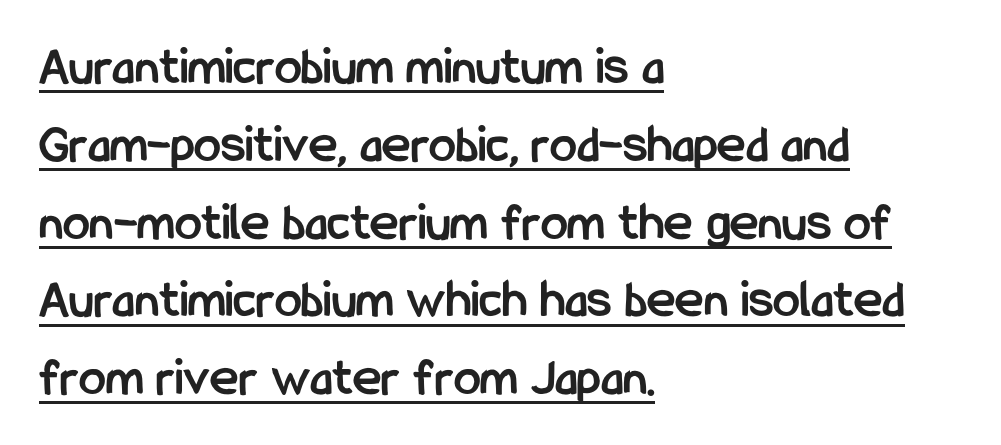
The image shows 54 px semibold, condensed sans-serif type, upright; set left-aligned, normal line spacing (1.44x), normal letter spacing, underlined; low stroke contrast and a medium x-height.
